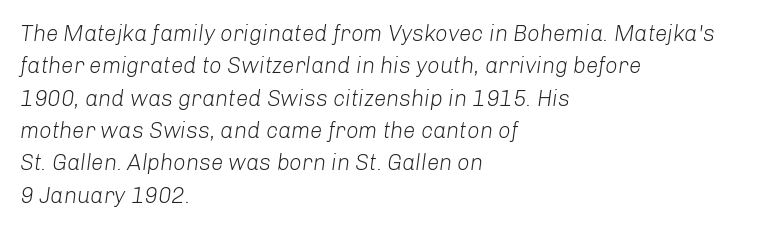
Q: Is the text bold? A: No.
Q: Is the text italic (slanted)? A: Yes, it leans right by about 8 degrees.
Q: Is the text underlined? A: No.
Q: How is the paragraph aligned? A: Left-aligned.
Q: Is the spacing between letters normal or unusually wide? A: Normal.
Q: Is the spacing between lines tight, normal or loose? A: Normal.
